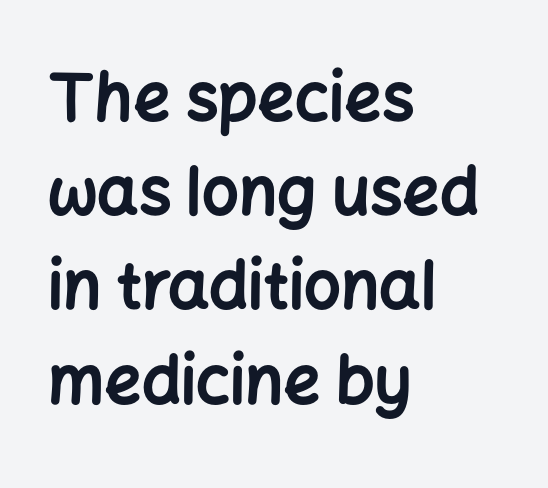
The image shows 65 px bold sans-serif type, upright; set left-aligned, normal line spacing (1.45x), normal letter spacing, not underlined; low stroke contrast and a medium x-height.
